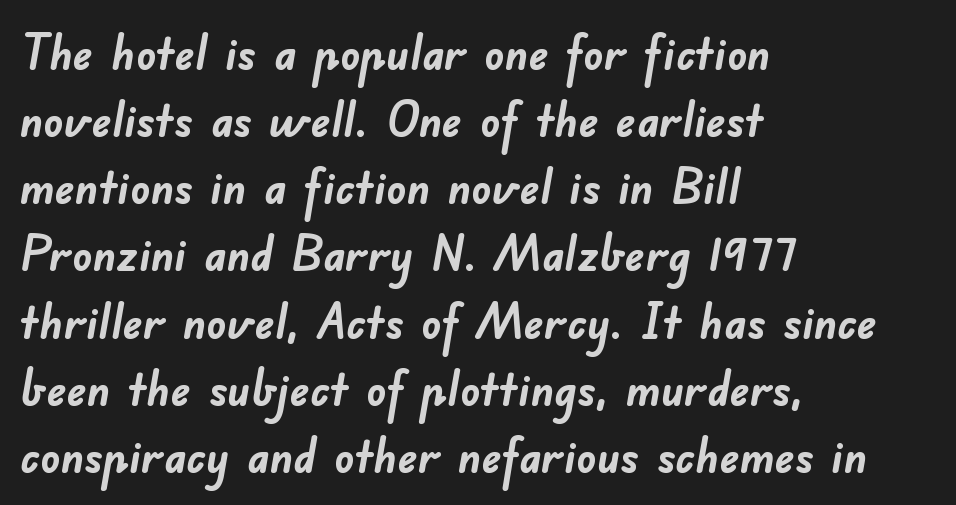
{"serif": "no", "bold": "yes", "weight": "semibold", "width": "normal", "stroke_contrast": "low", "x_height": "small", "monospaced": "no", "underline": "no", "align": "left", "line_spacing": "normal", "line_spacing_ratio": 1.37, "letter_spacing": "normal", "letter_spacing_em": 0.0, "glyph_px": 49}
